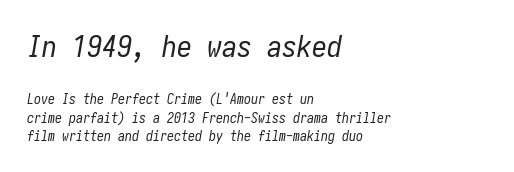
The image shows 30 px regular-weight, condensed type, italic (leaning right); set left-aligned, normal line spacing (1.31x), normal letter spacing, not underlined; the first (top) block is 2.14x larger; low stroke contrast and a medium x-height.
